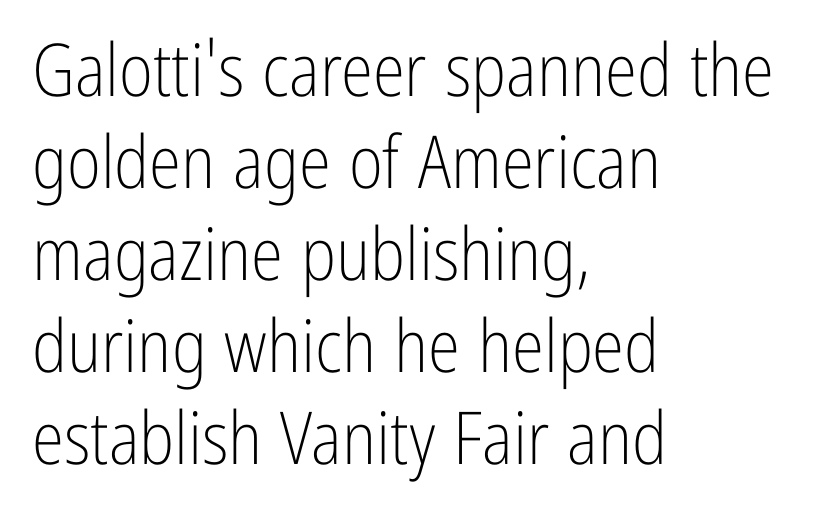
Q: Is the text bold? A: No.
Q: Is the text italic (slanted)? A: No, it is upright.
Q: Is the typeface a serif or a sans-serif typeface? A: Sans-serif.
Q: Is the text underlined? A: No.
Q: How is the paragraph aligned? A: Left-aligned.
Q: Is the spacing between letters normal or unusually wide? A: Normal.
Q: Is the spacing between lines tight, normal or loose? A: Normal.
Q: Width (condensed, normal, or wide)? A: Condensed.
Q: Stroke contrast? A: Low.
Q: x-height? A: Medium.
Q: Monospaced? A: No.
